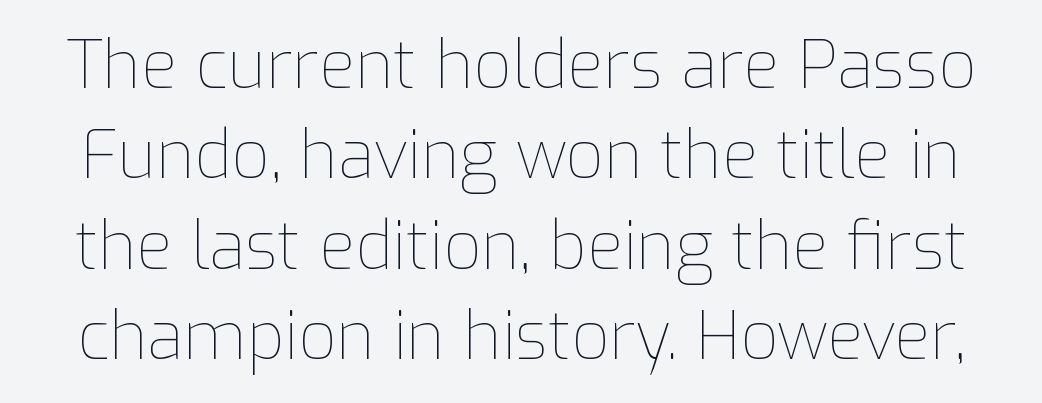
{"italic": "no", "bold": "no", "weight": "thin", "width": "normal", "stroke_contrast": "low", "x_height": "medium", "monospaced": "no", "underline": "no", "line_spacing": "normal", "line_spacing_ratio": 1.37, "letter_spacing": "normal", "letter_spacing_em": 0.0, "glyph_px": 66}
